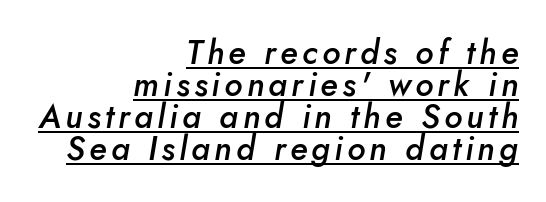
The image shows 33 px semibold type, italic (leaning right); set right-aligned, tight line spacing (0.97x), underlined; low stroke contrast and a small x-height.
